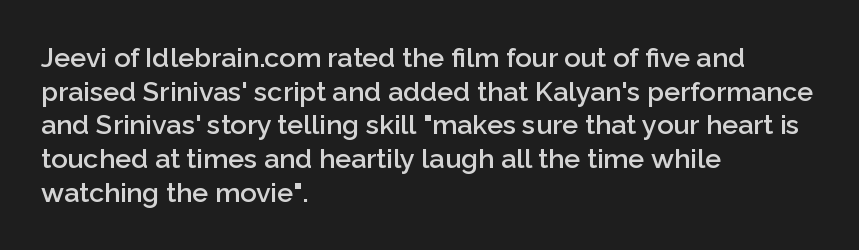
Does the copy run flush right? No — it runs flush left. The passage shown has conventional tracking throughout. Compared with an ordinary text face, these strokes are moderately heavier — a semibold. Unlike italic type, these characters show no tilt at all. No word sits above an underline.
